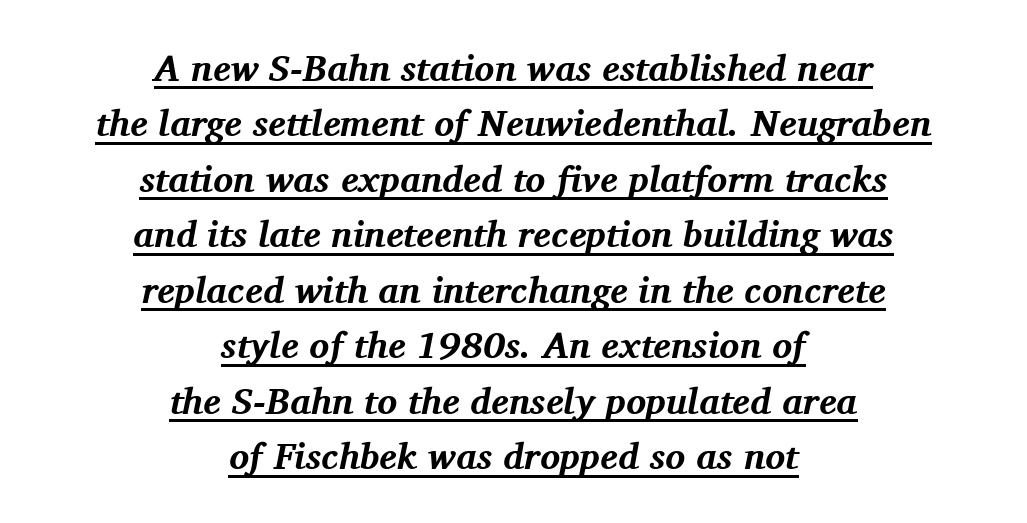
Q: Is the text bold? A: Yes.
Q: Is the text italic (slanted)? A: Yes, it leans right by about 11 degrees.
Q: Is the typeface a serif or a sans-serif typeface? A: Serif.
Q: Is the text underlined? A: Yes.
Q: How is the paragraph aligned? A: Centered.
Q: Is the spacing between letters normal or unusually wide? A: Normal.
Q: Is the spacing between lines tight, normal or loose? A: Normal.
Q: Width (condensed, normal, or wide)? A: Normal.
Q: Stroke contrast? A: Medium.
Q: x-height? A: Medium.
Q: Monospaced? A: No.
